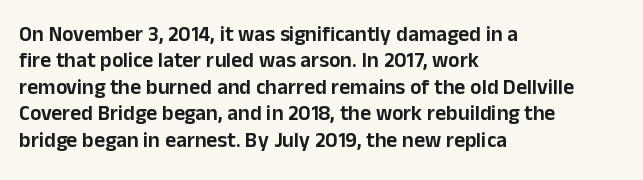
{"italic": "no", "underline": "no", "align": "left", "line_spacing": "normal", "line_spacing_ratio": 1.26, "letter_spacing": "normal", "letter_spacing_em": 0.0, "glyph_px": 21}
